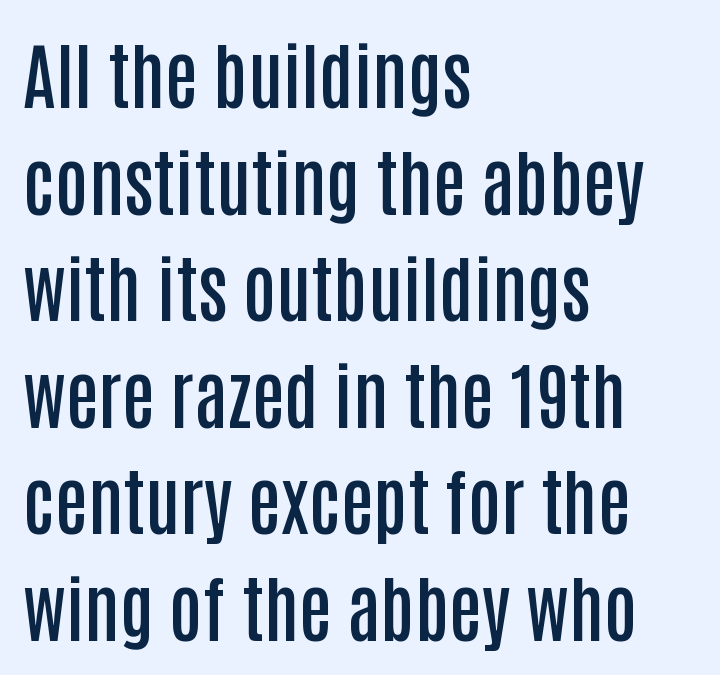
The image shows 73 px semibold, condensed sans-serif type, upright; set left-aligned, normal line spacing (1.46x), normal letter spacing, not underlined; low stroke contrast and a large x-height.
